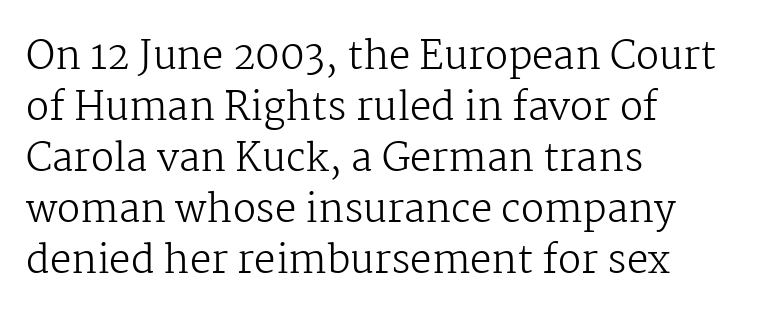
Q: Is the text bold? A: No.
Q: Is the text italic (slanted)? A: No, it is upright.
Q: Is the typeface a serif or a sans-serif typeface? A: Serif.
Q: Is the text underlined? A: No.
Q: How is the paragraph aligned? A: Left-aligned.
Q: Is the spacing between letters normal or unusually wide? A: Normal.
Q: Is the spacing between lines tight, normal or loose? A: Normal.
Q: Width (condensed, normal, or wide)? A: Normal.
Q: Stroke contrast? A: Medium.
Q: x-height? A: Medium.
Q: Monospaced? A: No.
